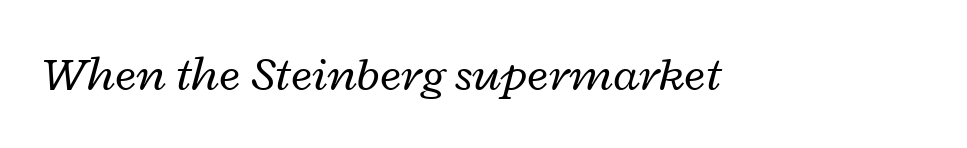
{"italic": "yes", "lean": "right", "slant_degrees": 12, "bold": "no", "weight": "regular", "width": "wide", "stroke_contrast": "low", "x_height": "medium", "monospaced": "no", "underline": "no", "letter_spacing": "normal", "letter_spacing_em": 0.0, "glyph_px": 48}
